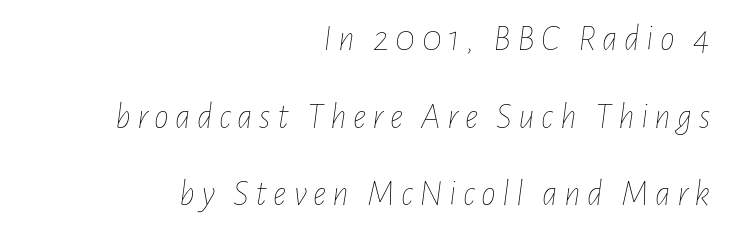
{"italic": "yes", "lean": "right", "slant_degrees": 7, "bold": "no", "weight": "thin", "width": "condensed", "stroke_contrast": "low", "x_height": "medium", "monospaced": "no", "underline": "no", "align": "right", "line_spacing": "loose", "line_spacing_ratio": 2.1, "glyph_px": 37}
